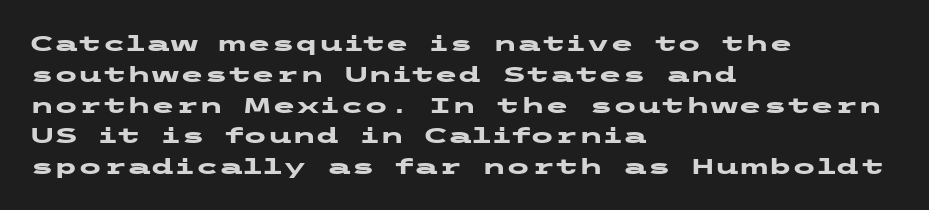
No italicization has been applied; the sample stays upright. The line-height multiplier appears to be the usual default. The face used here has the dense, thick strokes of a bold. Clear beneath every line of the passage. Each word holds together tightly as a unit, with standard inter-letter gaps. The typesetter chose a ragged-right arrangement here.
